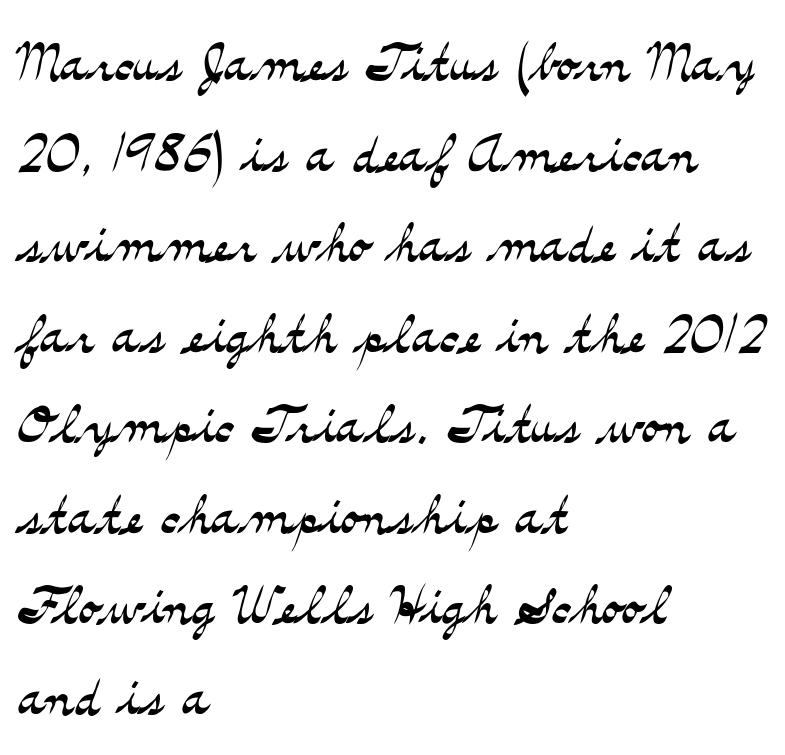
Default kerning and tracking; the words read as compact shapes. This rendering features lettering with no underline. Caption: multi-line text, flush left, ragged right.
